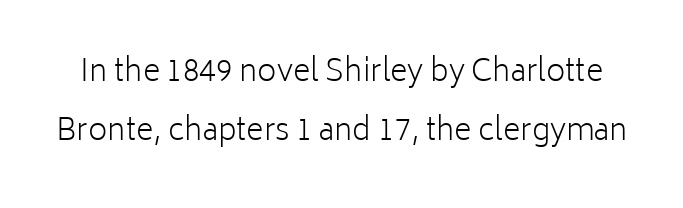
{"serif": "no", "italic": "no", "bold": "no", "weight": "light", "width": "normal", "stroke_contrast": "low", "x_height": "medium", "monospaced": "no", "underline": "no", "line_spacing": "loose", "line_spacing_ratio": 1.98, "letter_spacing": "normal", "letter_spacing_em": 0.0, "glyph_px": 30}
